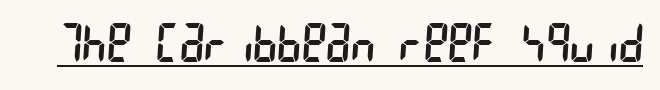
{"serif": "no", "bold": "no", "weight": "regular", "width": "condensed", "stroke_contrast": "low", "x_height": "large", "underline": "yes", "letter_spacing": "normal", "letter_spacing_em": 0.0, "glyph_px": 52}
